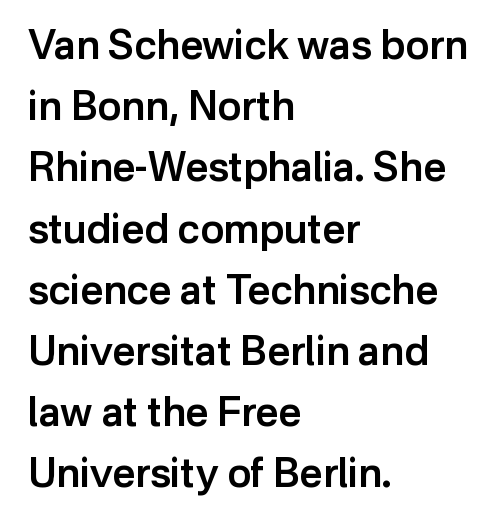
{"serif": "no", "italic": "no", "bold": "semi", "weight": "semibold", "width": "normal", "stroke_contrast": "low", "x_height": "medium", "monospaced": "no", "underline": "no", "align": "left", "line_spacing": "normal", "line_spacing_ratio": 1.53, "letter_spacing": "normal", "letter_spacing_em": 0.0, "glyph_px": 40}
